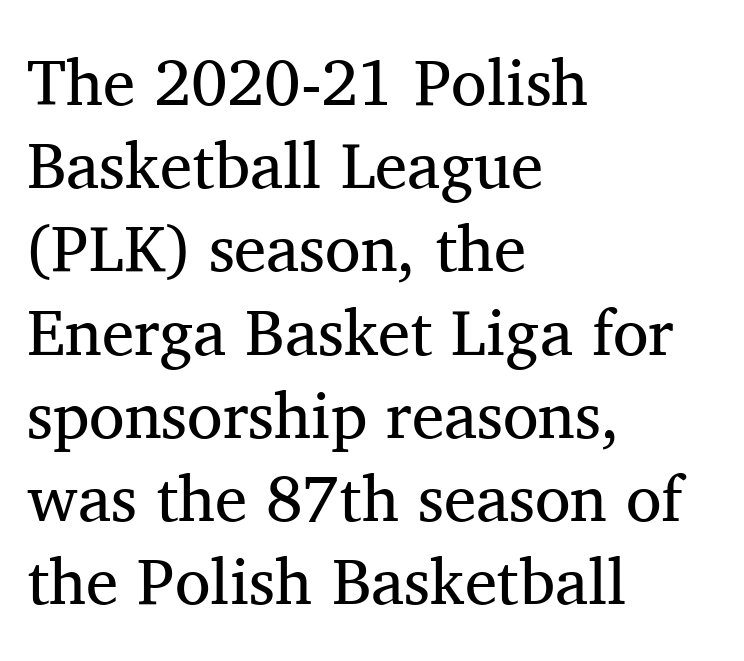
Type style note: has serifs. When letters stand straight like this, we call the style roman or upright. The lines sit at an ordinary, default distance from one another. A clean baseline with only descenders dipping below it. You could not count columns in this text — the font is proportionally spaced.
